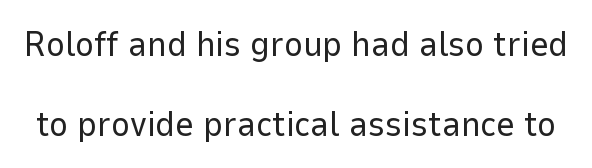
The image shows 36 px regular-weight sans-serif type, upright; set loose line spacing (2.21x), normal letter spacing, not underlined; low stroke contrast and a medium x-height.
